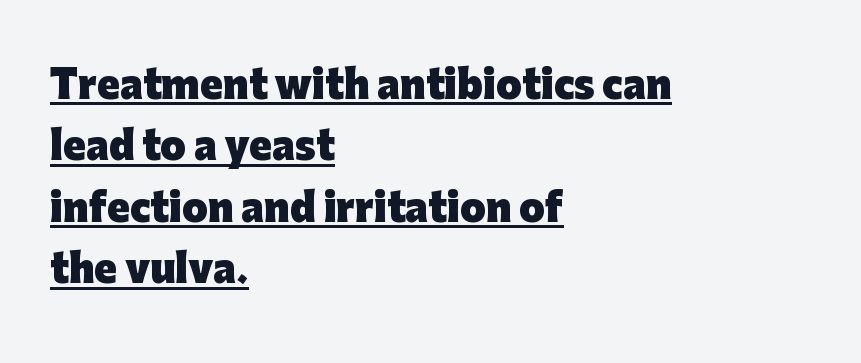
Successive baselines arrive at the customary interval. Check the space under the baseline: a stroke is drawn there. The characters display no serif detailing; their extremities are plain. Notice how the stems are strictly vertical — no italics here.
